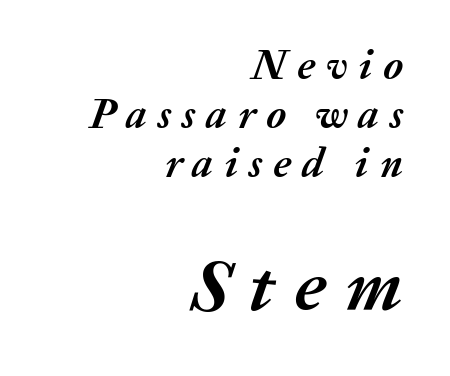
{"italic": "yes", "lean": "right", "slant_degrees": 20, "bold": "yes", "weight": "semibold", "width": "normal", "stroke_contrast": "medium", "x_height": "medium", "monospaced": "no", "underline": "no", "align": "right", "line_spacing_ratio": 1.17, "letter_spacing": "wide", "letter_spacing_em": 0.26, "larger_block": "second", "size_ratio": 1.76, "glyph_px": 74}
